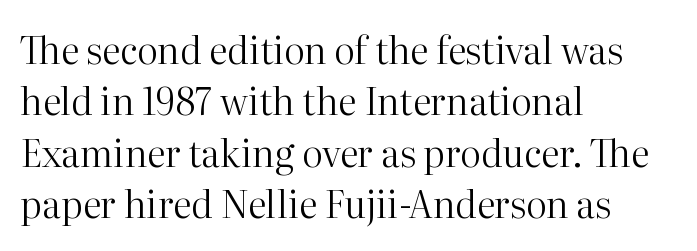
Each letter keeps its own natural width here, so spacing adapts to shape. Leading: standard. The rendering anchors every line to the left-hand side. Little horizontal feet cap the strokes, marking this as serif type.
